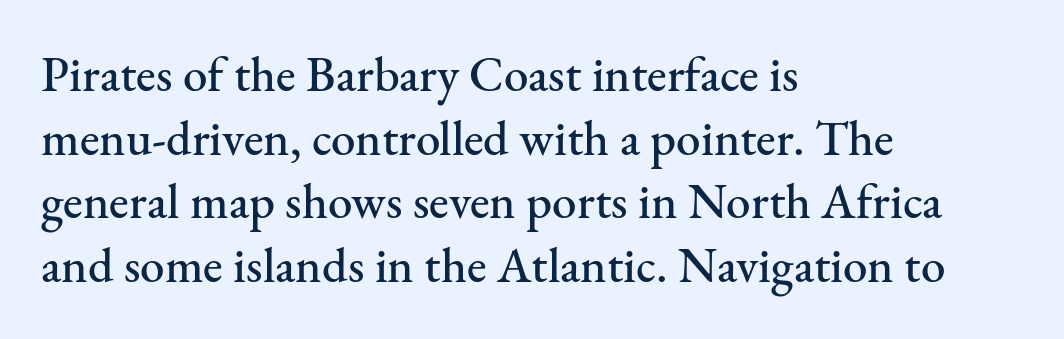
A typesetter would call this zero additional tracking. The baseline area is clear. Line spacing here is normal. What kind of face is this? One with serifs.
